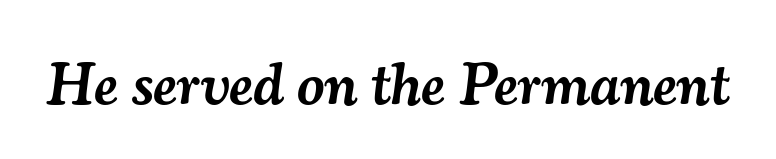
Q: Is the text bold? A: Semi-bold.
Q: Is the text italic (slanted)? A: Yes, it leans right by about 7 degrees.
Q: Is the typeface a serif or a sans-serif typeface? A: Serif.
Q: Is the text underlined? A: No.
Q: Is the spacing between letters normal or unusually wide? A: Normal.
Q: Width (condensed, normal, or wide)? A: Normal.
Q: Stroke contrast? A: Medium.
Q: x-height? A: Small.
Q: Monospaced? A: No.
